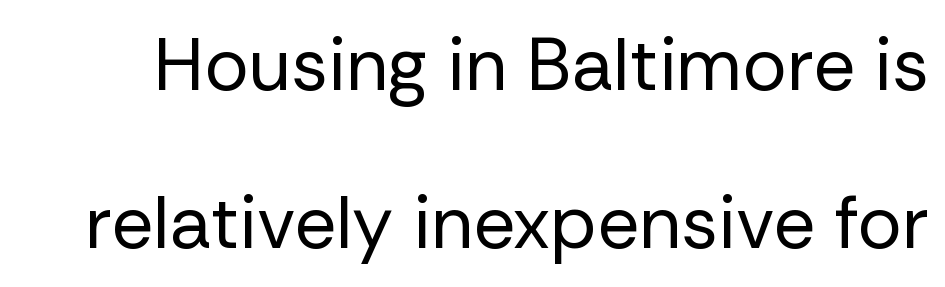
{"serif": "no", "italic": "no", "bold": "no", "weight": "regular", "width": "normal", "stroke_contrast": "low", "x_height": "medium", "monospaced": "no", "underline": "no", "line_spacing": "loose", "line_spacing_ratio": 2.13, "letter_spacing": "normal", "letter_spacing_em": 0.0, "glyph_px": 74}
